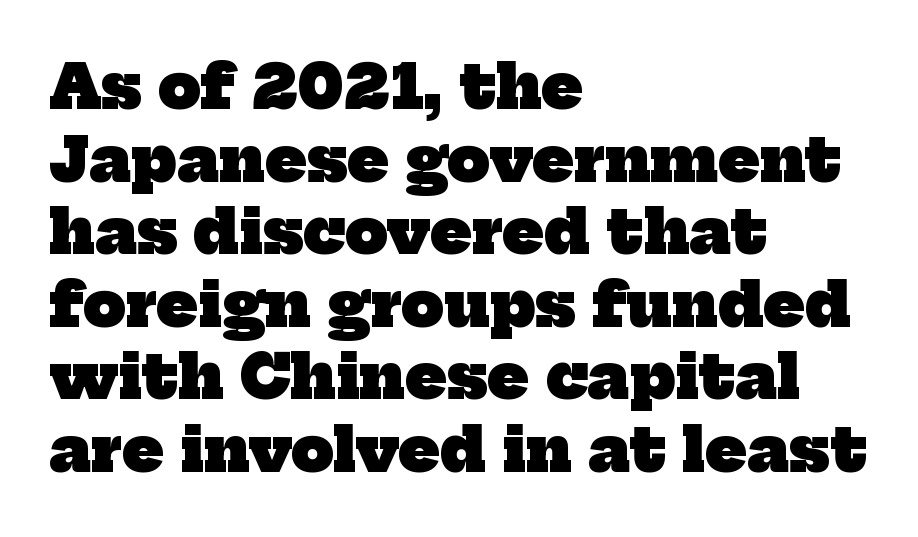
Q: Is the text bold? A: Yes.
Q: Is the typeface a serif or a sans-serif typeface? A: Serif.
Q: Is the text underlined? A: No.
Q: How is the paragraph aligned? A: Left-aligned.
Q: Is the spacing between letters normal or unusually wide? A: Normal.
Q: Width (condensed, normal, or wide)? A: Normal.
Q: Stroke contrast? A: Low.
Q: x-height? A: Medium.
Q: Monospaced? A: No.
